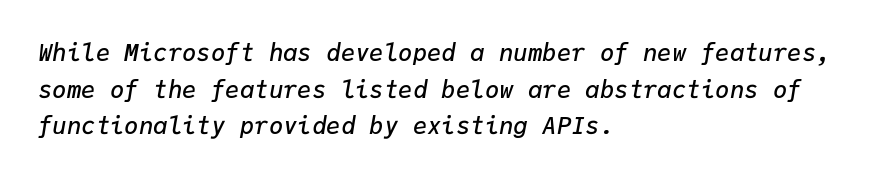
The image shows 24 px text type, italic (leaning right); set left-aligned, normal line spacing (1.53x), normal letter spacing, not underlined.
